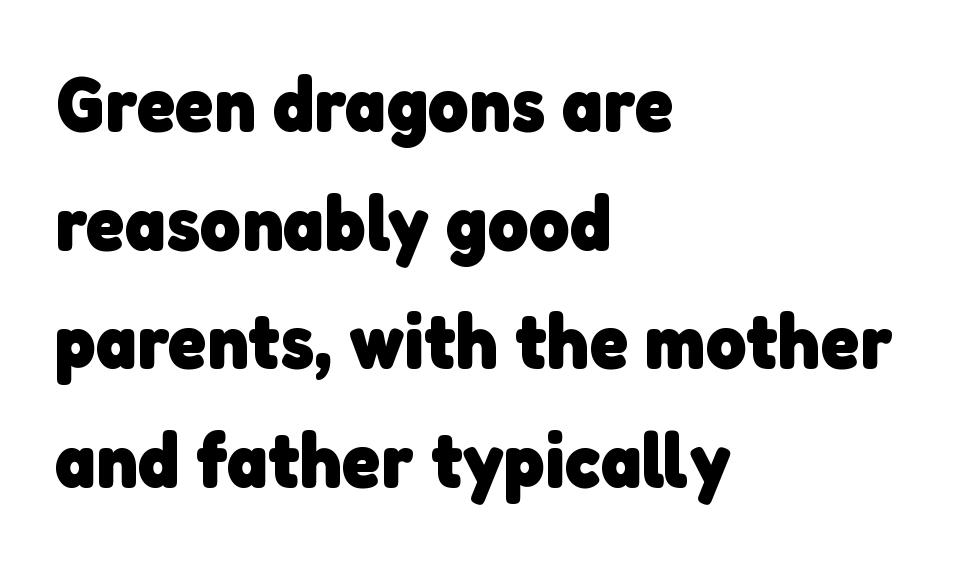
The image shows 78 px heavy sans-serif type; set left-aligned, normal line spacing (1.52x), normal letter spacing, not underlined; low stroke contrast and a medium x-height.
